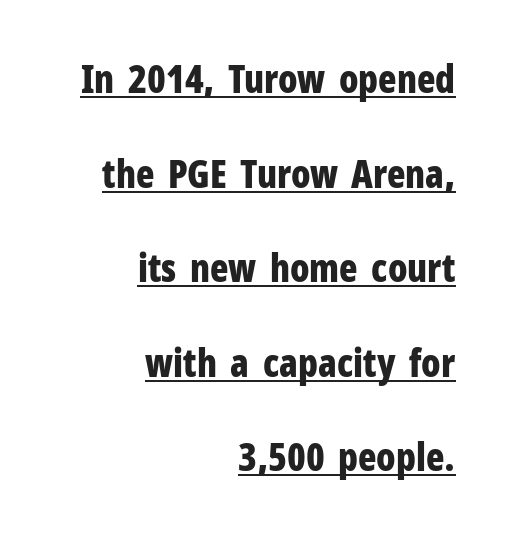
Q: Is the text bold? A: Yes.
Q: Is the text italic (slanted)? A: No, it is upright.
Q: Is the typeface a serif or a sans-serif typeface? A: Sans-serif.
Q: Is the text underlined? A: Yes.
Q: How is the paragraph aligned? A: Right-aligned.
Q: Is the spacing between letters normal or unusually wide? A: Normal.
Q: Is the spacing between lines tight, normal or loose? A: Loose.
Q: Width (condensed, normal, or wide)? A: Condensed.
Q: Stroke contrast? A: Low.
Q: x-height? A: Medium.
Q: Monospaced? A: No.
